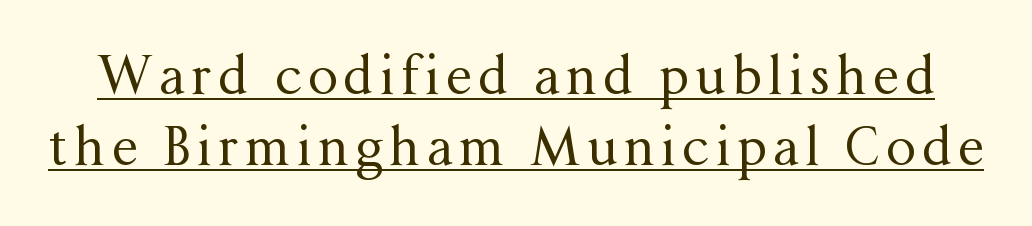
Q: Is the text bold? A: No.
Q: Is the text italic (slanted)? A: No, it is upright.
Q: Is the typeface a serif or a sans-serif typeface? A: Serif.
Q: Is the text underlined? A: Yes.
Q: Is the spacing between lines tight, normal or loose? A: Normal.
Q: Width (condensed, normal, or wide)? A: Normal.
Q: Stroke contrast? A: Medium.
Q: x-height? A: Medium.
Q: Monospaced? A: No.
